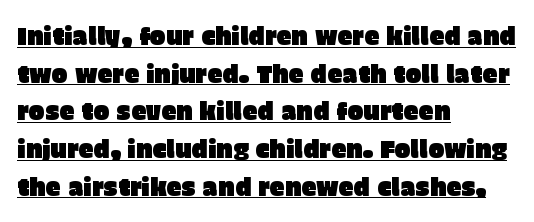
{"italic": "no", "underline": "yes", "align": "left", "line_spacing": "normal", "line_spacing_ratio": 1.57, "letter_spacing": "normal", "letter_spacing_em": 0.0, "glyph_px": 24}
